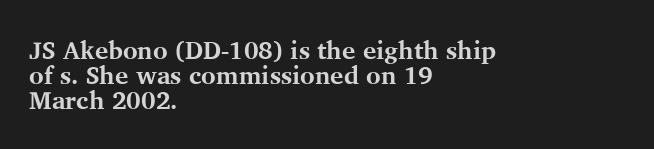
Q: Is the text bold? A: Yes.
Q: Is the text italic (slanted)? A: No, it is upright.
Q: Is the text underlined? A: No.
Q: How is the paragraph aligned? A: Left-aligned.
Q: Is the spacing between letters normal or unusually wide? A: Normal.
Q: Is the spacing between lines tight, normal or loose? A: Tight.
